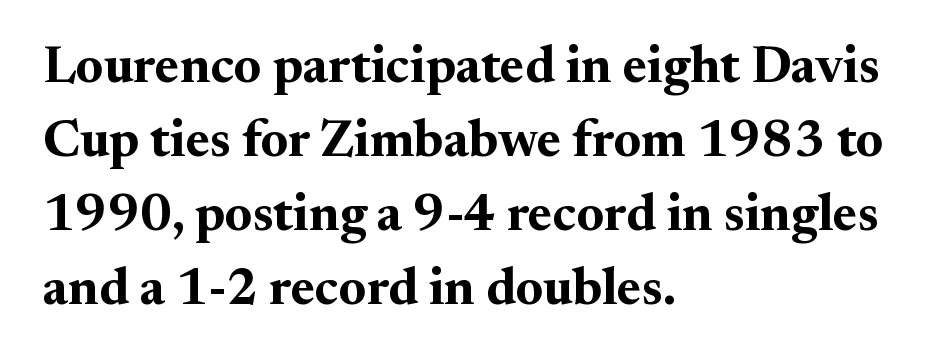
The image shows 52 px bold serif type, upright; set left-aligned, normal line spacing (1.42x), normal letter spacing, not underlined; medium stroke contrast and a small x-height.
